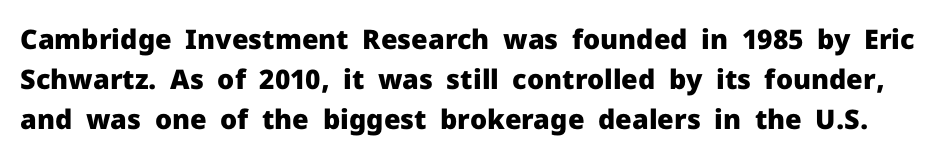
The image shows 27 px bold type, upright; set normal line spacing (1.48x), normal letter spacing, not underlined.
